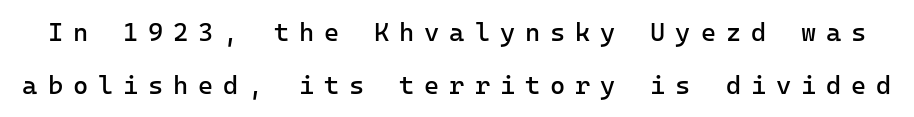
Substantial extra tracking has been applied to these lines. The cut favours lightness, reaching ordinary text weight at its darkest. Underline: absent. The block of text is sparse from top to bottom, with ample space between rows. Upright lettering throughout.
